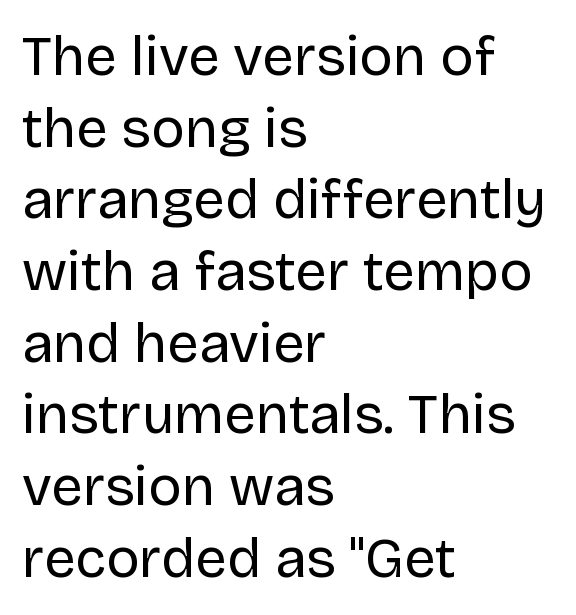
The image shows 56 px regular-weight sans-serif type, upright; set left-aligned, normal line spacing (1.28x), normal letter spacing, not underlined; low stroke contrast and a large x-height.
